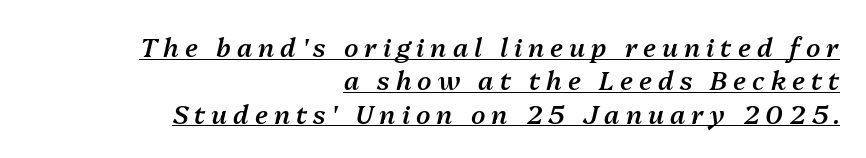
{"italic": "yes", "lean": "right", "slant_degrees": 13, "bold": "semi", "underline": "yes", "align": "right", "line_spacing": "normal", "line_spacing_ratio": 1.28, "letter_spacing": "wide", "letter_spacing_em": 0.23, "glyph_px": 26}
